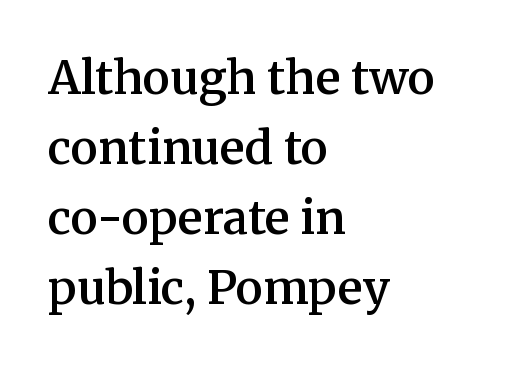
Q: Is the text bold? A: Semi-bold.
Q: Is the text italic (slanted)? A: No, it is upright.
Q: Is the typeface a serif or a sans-serif typeface? A: Serif.
Q: Is the text underlined? A: No.
Q: How is the paragraph aligned? A: Left-aligned.
Q: Is the spacing between letters normal or unusually wide? A: Normal.
Q: Is the spacing between lines tight, normal or loose? A: Normal.
Q: Width (condensed, normal, or wide)? A: Normal.
Q: Stroke contrast? A: Medium.
Q: x-height? A: Medium.
Q: Monospaced? A: No.
